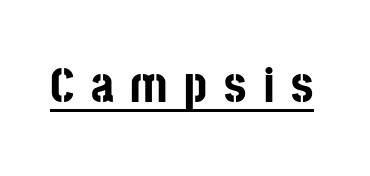
The image shows 50 px bold, condensed sans-serif type, upright; set unusually wide letter spacing (+0.33 em), underlined; low stroke contrast and a large x-height.
